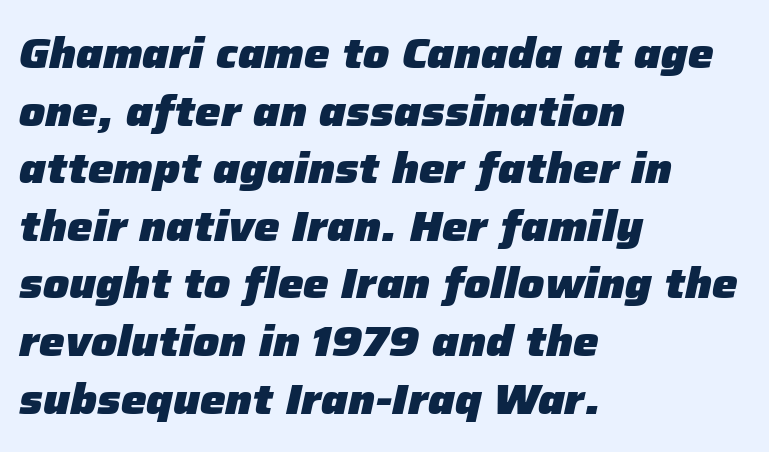
Only glyphs here, with clear space below each row. Typeset ragged right — the left edge is the straight one. The passage shown is typed in a proportional face where columns would drift. Stroke thickness is high; the sample reads as a true bold. Is the type slanted? Yes — the strokes lean at a clear angle.
